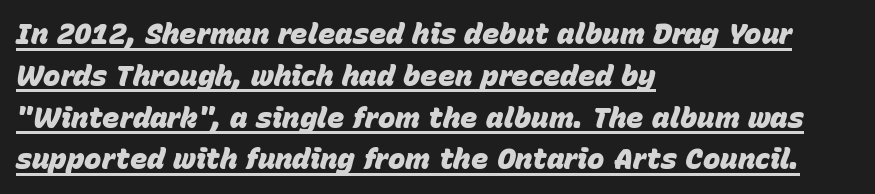
Q: Is the text bold? A: Yes.
Q: Is the text italic (slanted)? A: Yes, it leans right by about 15 degrees.
Q: Is the text underlined? A: Yes.
Q: How is the paragraph aligned? A: Left-aligned.
Q: Is the spacing between letters normal or unusually wide? A: Normal.
Q: Is the spacing between lines tight, normal or loose? A: Normal.
Q: Width (condensed, normal, or wide)? A: Normal.
Q: Stroke contrast? A: Low.
Q: x-height? A: Large.
Q: Monospaced? A: No.
